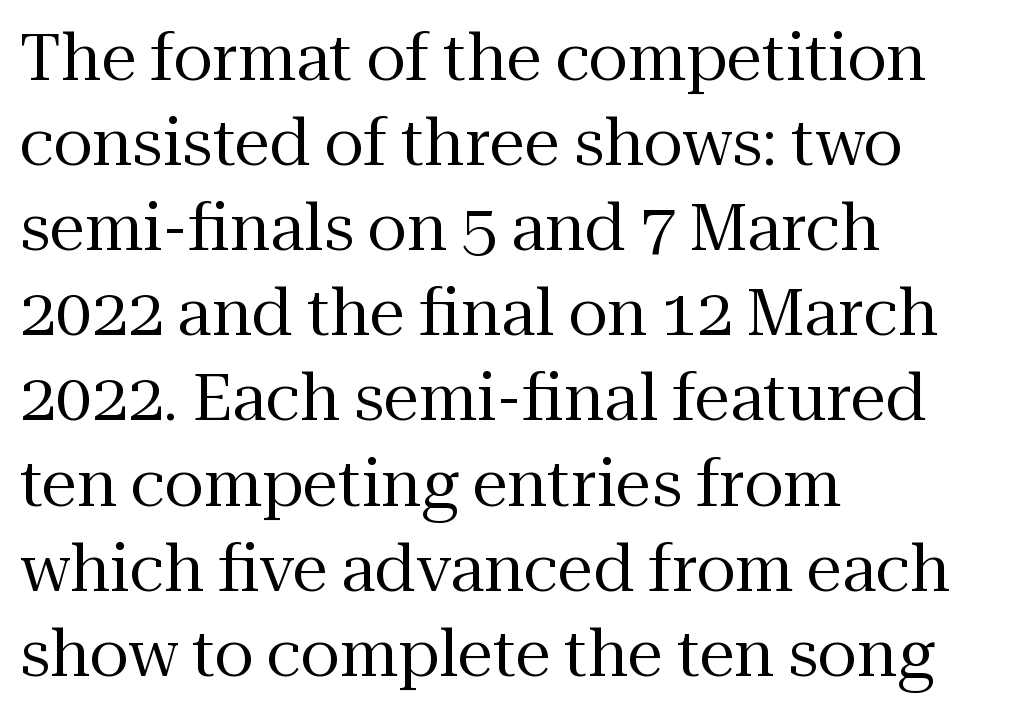
Q: Is the text bold? A: No.
Q: Is the text italic (slanted)? A: No, it is upright.
Q: Is the typeface a serif or a sans-serif typeface? A: Serif.
Q: Is the text underlined? A: No.
Q: How is the paragraph aligned? A: Left-aligned.
Q: Is the spacing between letters normal or unusually wide? A: Normal.
Q: Is the spacing between lines tight, normal or loose? A: Normal.
Q: Width (condensed, normal, or wide)? A: Normal.
Q: Stroke contrast? A: Medium.
Q: x-height? A: Medium.
Q: Monospaced? A: No.
